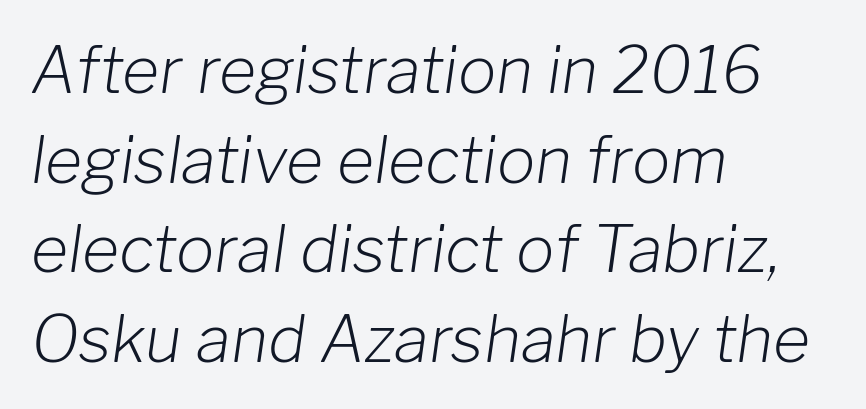
The image shows 64 px light type, italic (leaning right); set left-aligned, normal line spacing (1.4x), normal letter spacing, not underlined; low stroke contrast and a medium x-height.
